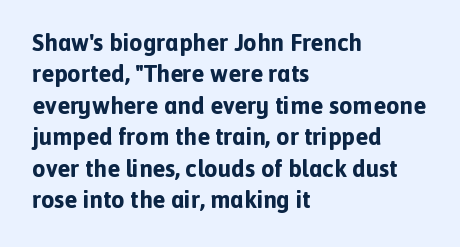
Caption: standard tracking, unaltered. In CSS terms this would be text-align: left. Unlike italic type, these characters show no tilt at all. A dark, heavy texture on the line: the type is bold.
